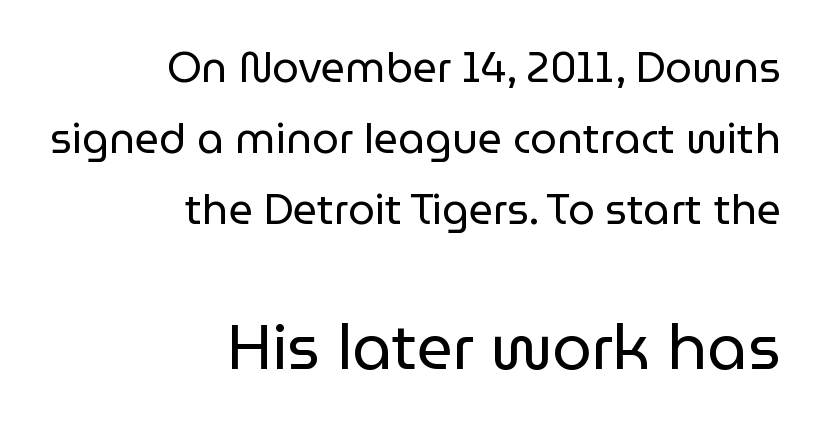
Posture: vertical. This sample uses plain, unmodified letter spacing. The rendering enlarges the type as you move from the upper chunk to the lower. A typesetter would call this proportional, since set widths differ per character. The baseline area is clear. Serif or sans? Sans — the stroke terminals are bare.
